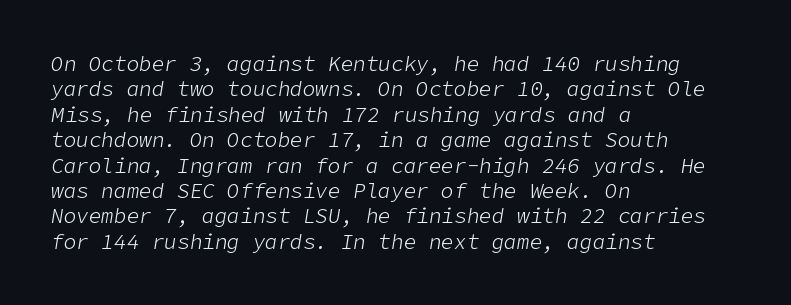
Nobody drew a line under any word here. Rendered with sloped, italic letterforms. The gaps between neighbouring characters are ordinary and unremarkable. This sample is left-justified, so line endings fall wherever the words run out. Nothing heavy about these letters — not bold at all.
